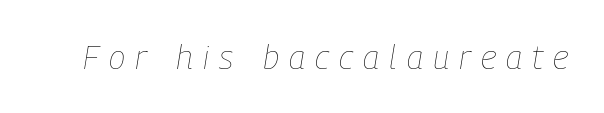
The image shows 34 px thin, condensed type, italic (leaning right); set unusually wide letter spacing (+0.3 em), not underlined; low stroke contrast and a medium x-height.
